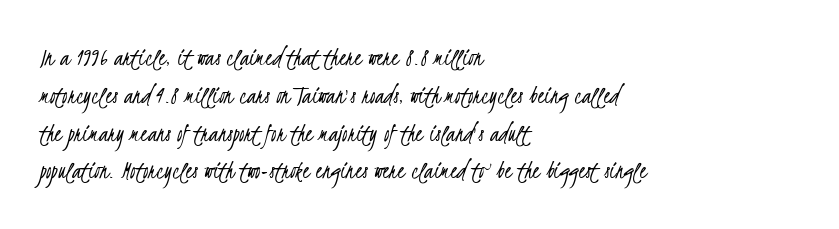
{"bold": "no", "underline": "no", "align": "left", "line_spacing": "normal", "line_spacing_ratio": 1.4, "letter_spacing": "normal", "letter_spacing_em": 0.0, "glyph_px": 27}
